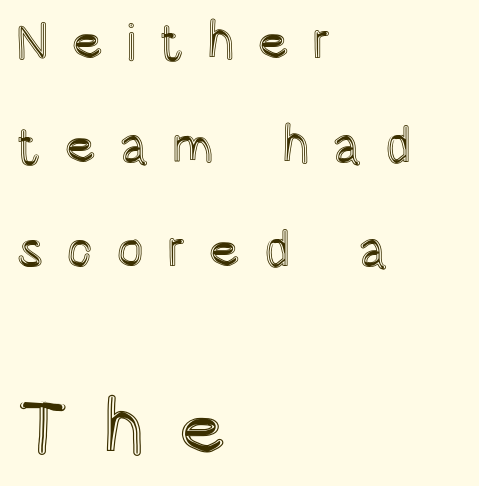
The image shows 78 px condensed type, upright; set left-aligned, loose line spacing (2.0x), unusually wide letter spacing (+0.43 em), not underlined; the second (bottom) block is 1.5x larger; a large x-height.
